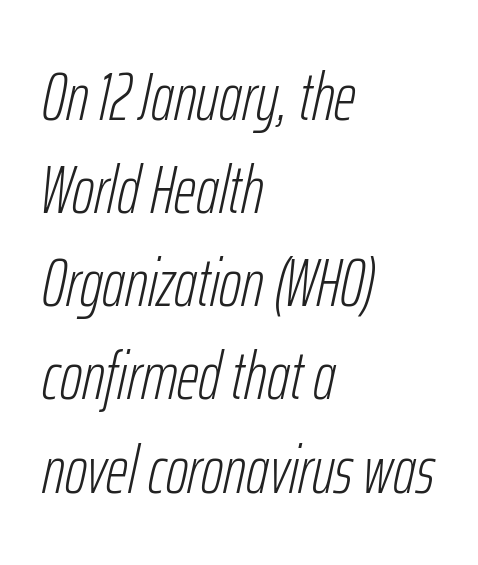
{"italic": "yes", "lean": "right", "slant_degrees": 12, "bold": "no", "weight": "light", "width": "condensed", "stroke_contrast": "low", "x_height": "medium", "monospaced": "no", "underline": "no", "align": "left", "line_spacing": "normal", "line_spacing_ratio": 1.37, "letter_spacing": "normal", "letter_spacing_em": 0.0, "glyph_px": 68}
